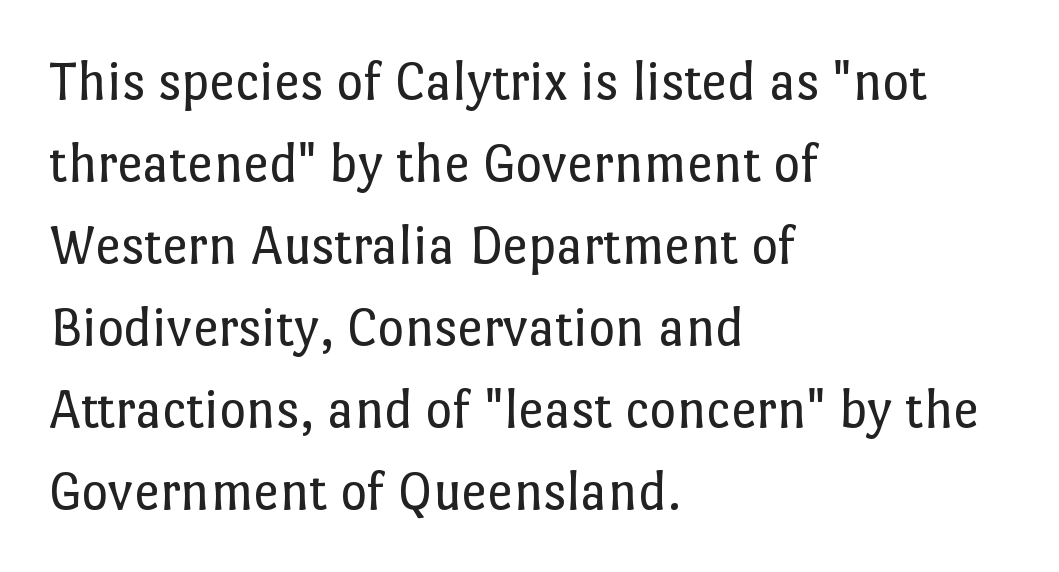
{"italic": "no", "bold": "no", "weight": "regular", "width": "normal", "stroke_contrast": "low", "x_height": "medium", "monospaced": "no", "underline": "no", "align": "left", "line_spacing": "normal", "line_spacing_ratio": 1.44, "letter_spacing": "normal", "letter_spacing_em": 0.0, "glyph_px": 57}
